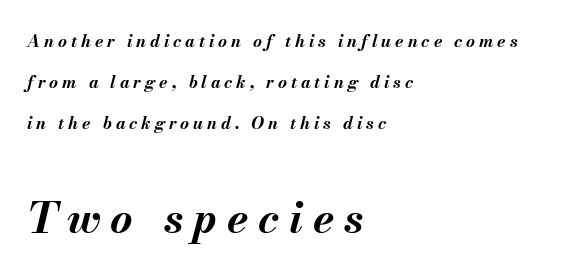
Q: Is the text bold? A: Yes.
Q: Is the text italic (slanted)? A: Yes, it leans right by about 13 degrees.
Q: Is the text underlined? A: No.
Q: How is the paragraph aligned? A: Left-aligned.
Q: Is the spacing between letters normal or unusually wide? A: Unusually wide.
Q: Is the spacing between lines tight, normal or loose? A: Loose.
Q: Which block of text is set in a larger size, the first (top) or the second (bottom)? A: The second (bottom) one.
Q: Width (condensed, normal, or wide)? A: Normal.
Q: Stroke contrast? A: Medium.
Q: x-height? A: Small.
Q: Monospaced? A: No.
